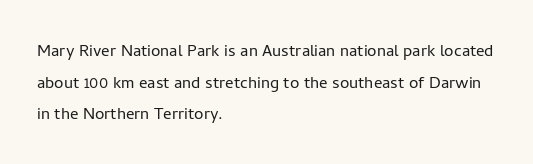
Style check: upright. Leftover space on each line is placed entirely after the last word. The rows are spaced the way most documents space them. The font is comparable to plain body text, perhaps lighter. Honestly, there is no underline to notice here at all. Nobody touched the tracking dial on this one.
